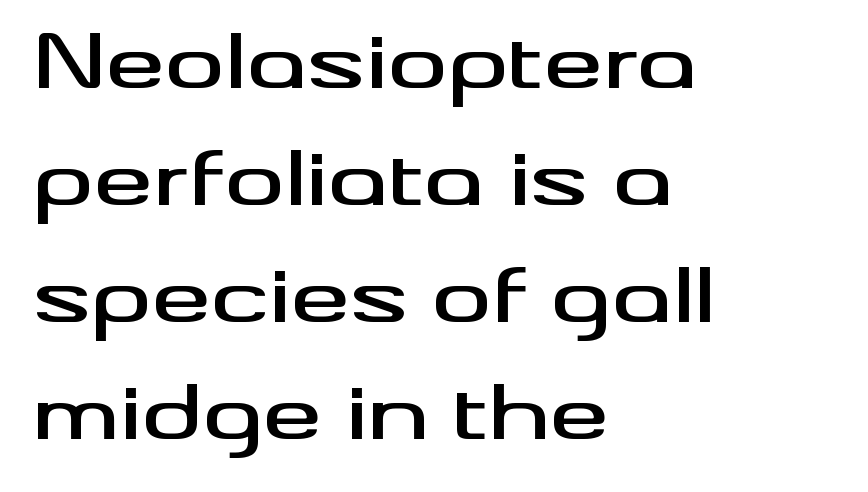
The gap between lines stays unmarked. Every stem runs plumb, perpendicular to the baseline. Serifs: no, the terminals of the letterforms are clean. Spacing verdict: proportional, widths tailored to each character. Compared with a centered layout, this one pins lines to the left instead.
